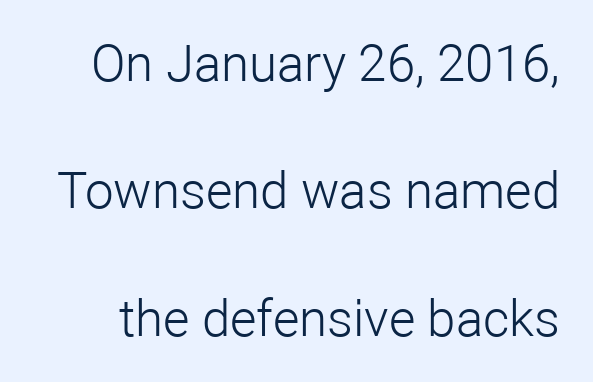
Does the leading feel generous? Absolutely, it's lavish. Stems here are at most as thick as an everyday book face. Spacing verdict: proportional, widths tailored to each character. The letterforms sit shoulder to shoulder at normal distance. The lettering holds an erect, upright posture throughout.
